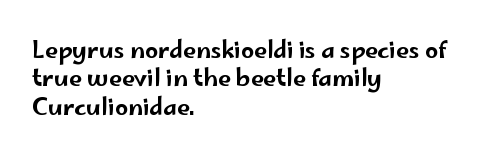
{"italic": "no", "underline": "no", "align": "left", "line_spacing_ratio": 1.23, "letter_spacing": "normal", "letter_spacing_em": 0.0, "glyph_px": 23}
